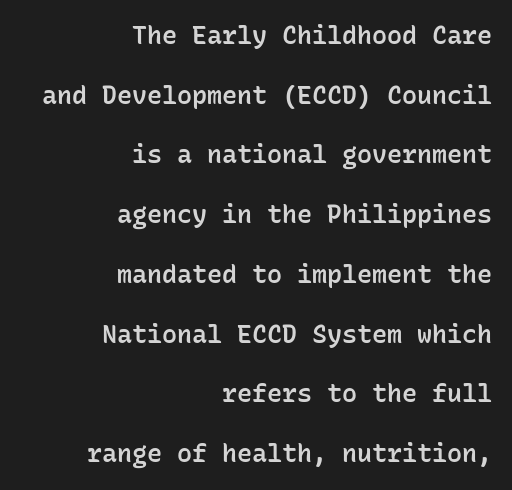
The image shows 25 px text type, upright; set right-aligned, loose line spacing (2.39x), normal letter spacing, not underlined.
